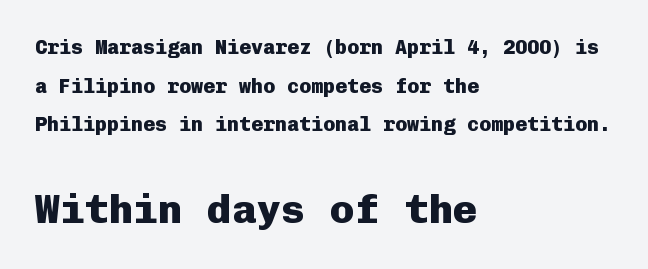
Q: Is the text bold? A: Yes.
Q: Is the text italic (slanted)? A: No, it is upright.
Q: Is the typeface a serif or a sans-serif typeface? A: Sans-serif.
Q: Is the text underlined? A: No.
Q: How is the paragraph aligned? A: Left-aligned.
Q: Is the spacing between letters normal or unusually wide? A: Normal.
Q: Is the spacing between lines tight, normal or loose? A: Loose.
Q: Which block of text is set in a larger size, the first (top) or the second (bottom)? A: The second (bottom) one.
Q: Width (condensed, normal, or wide)? A: Normal.
Q: Stroke contrast? A: Low.
Q: x-height? A: Medium.
Q: Monospaced? A: Yes.
